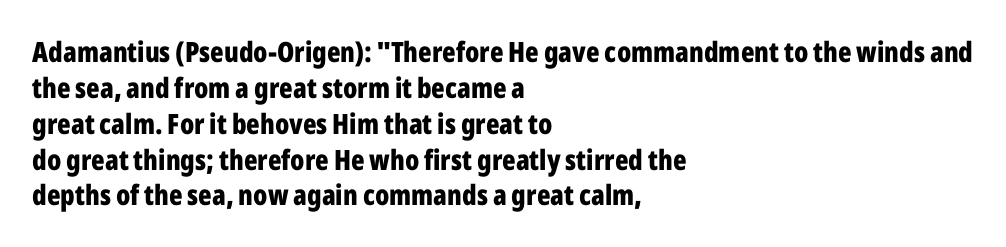
Q: Is the text bold? A: Yes.
Q: Is the text italic (slanted)? A: No, it is upright.
Q: Is the typeface a serif or a sans-serif typeface? A: Sans-serif.
Q: Is the text underlined? A: No.
Q: How is the paragraph aligned? A: Left-aligned.
Q: Is the spacing between letters normal or unusually wide? A: Normal.
Q: Is the spacing between lines tight, normal or loose? A: Normal.
Q: Width (condensed, normal, or wide)? A: Condensed.
Q: Stroke contrast? A: Low.
Q: x-height? A: Medium.
Q: Monospaced? A: No.
